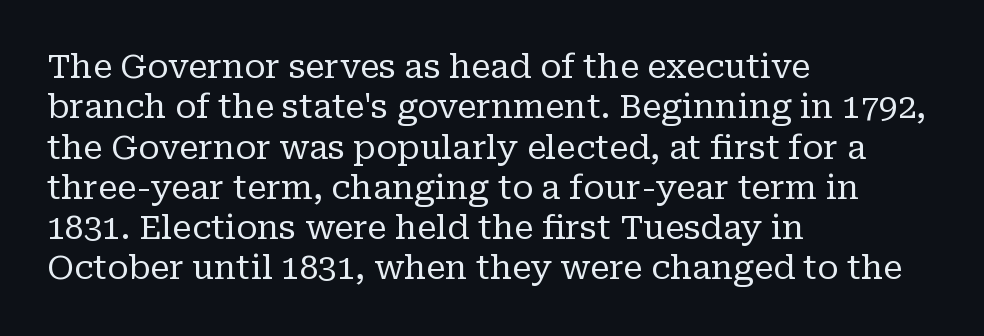
The image shows 33 px regular-weight serif type, upright; set left-aligned, line spacing 1.22x, normal letter spacing, not underlined; low stroke contrast and a medium x-height.
